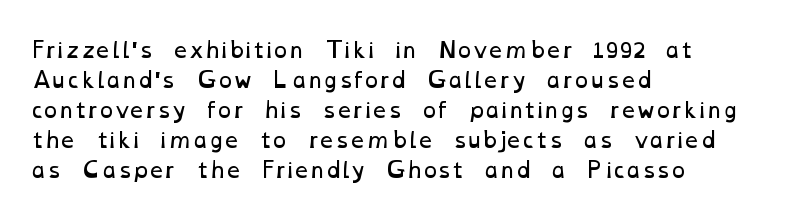
The image shows 21 px text type; set left-aligned, normal line spacing (1.43x), normal letter spacing, not underlined.
